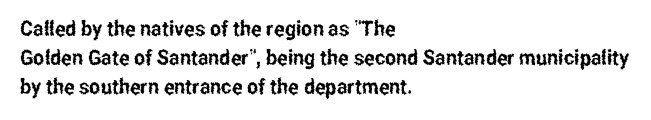
{"italic": "no", "underline": "no", "align": "left", "line_spacing": "normal", "line_spacing_ratio": 1.38, "letter_spacing": "normal", "letter_spacing_em": 0.0, "glyph_px": 21}
